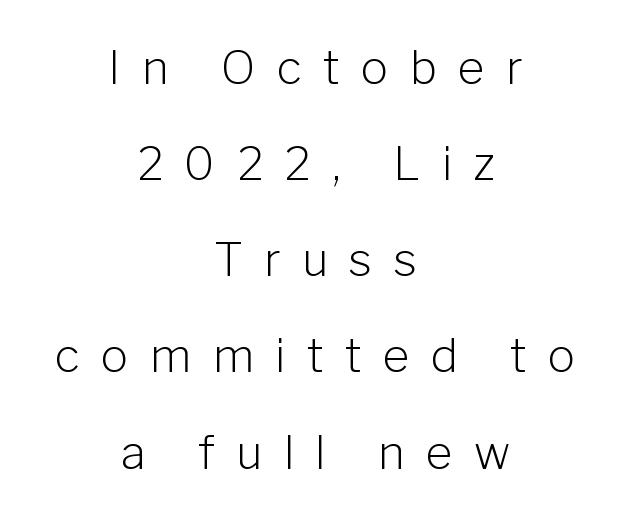
Compared with typical paragraphs, the rows here are farther apart. These lines are rendered in a variable-pitch font. The paragraph shown floats in the horizontal middle. Underlining? Definitely not there.
